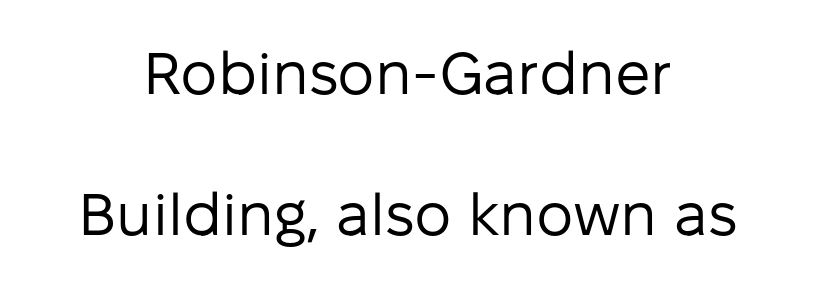
Notice the wide empty band between every row — that's loose leading. Quick note: underline off. Tracking here is standard; glyphs follow each other at the usual distance. Heft: none added — not bold.
